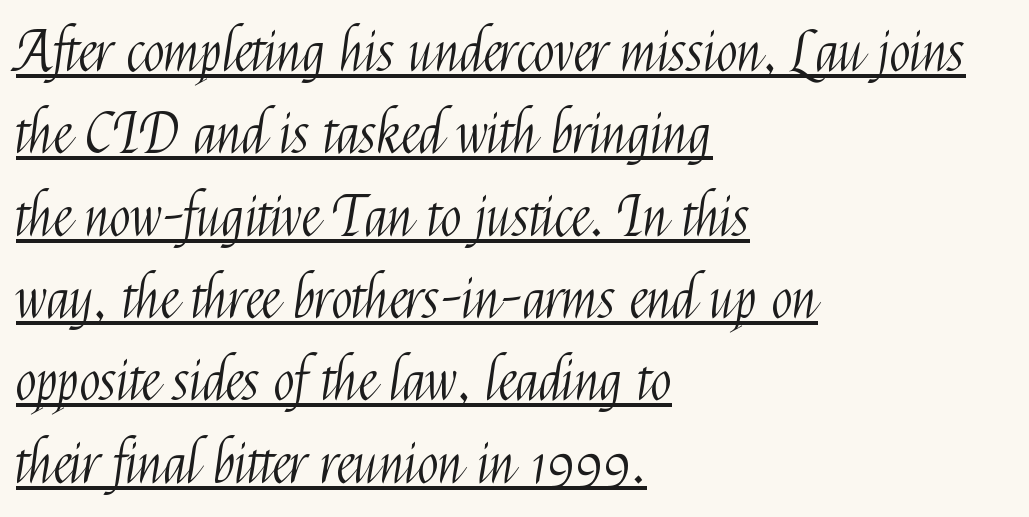
{"serif": "no", "bold": "no", "weight": "light", "width": "condensed", "stroke_contrast": "medium", "x_height": "medium", "monospaced": "no", "underline": "yes", "align": "left", "line_spacing": "normal", "line_spacing_ratio": 1.47, "letter_spacing": "normal", "letter_spacing_em": 0.0, "glyph_px": 56}
